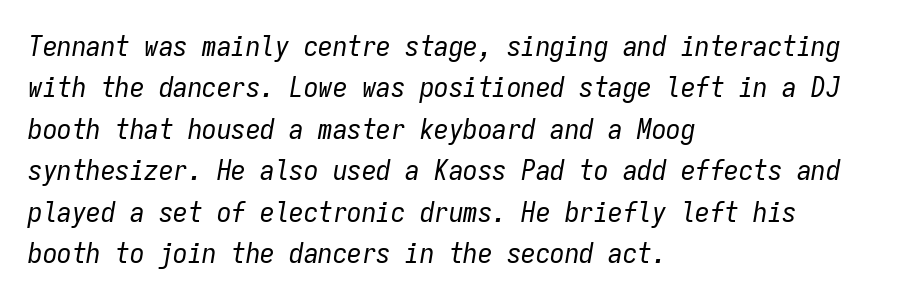
Weight: in the light-to-regular range. These lines sit exactly where default settings would place them. All the whitespace from short lines collects on the right. Inter-character spacing is left at the font's built-in metrics. Think of a typewriter: that constant character pitch is what you see here.
